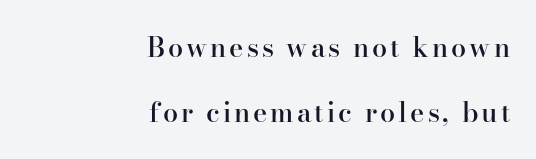
Q: Is the text bold? A: Semi-bold.
Q: Is the text italic (slanted)? A: No, it is upright.
Q: Is the text underlined? A: No.
Q: How is the paragraph aligned? A: Right-aligned.
Q: Is the spacing between lines tight, normal or loose? A: Loose.
